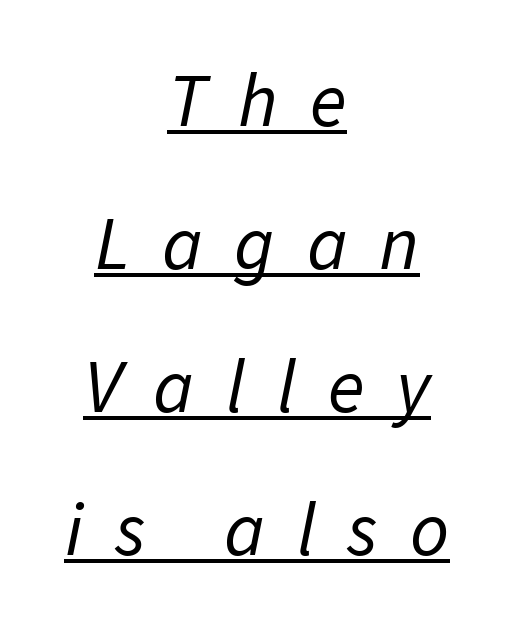
The passage shown is typed in a proportional face where columns would drift. Substantial extra tracking has been applied to these lines. You can tell from the bare stems that sans-serif type was used. Honestly, the underline is the first thing you notice here. Nothing heavy about these letters — not bold at all. Line starts and ends both wander, symmetrically.
